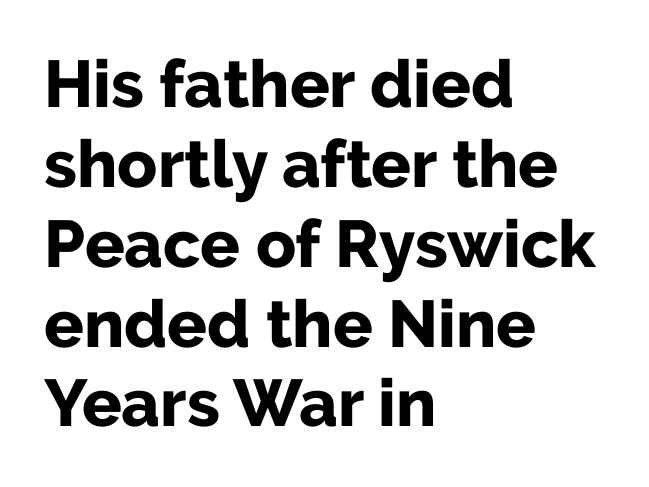
The image shows 66 px bold sans-serif type, upright; set left-aligned, line spacing 1.21x, normal letter spacing, not underlined; low stroke contrast and a medium x-height.
